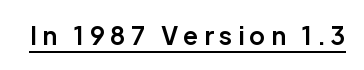
Q: Is the text bold? A: Yes.
Q: Is the text italic (slanted)? A: No, it is upright.
Q: Is the text underlined? A: Yes.
Q: Is the spacing between letters normal or unusually wide? A: Unusually wide.
